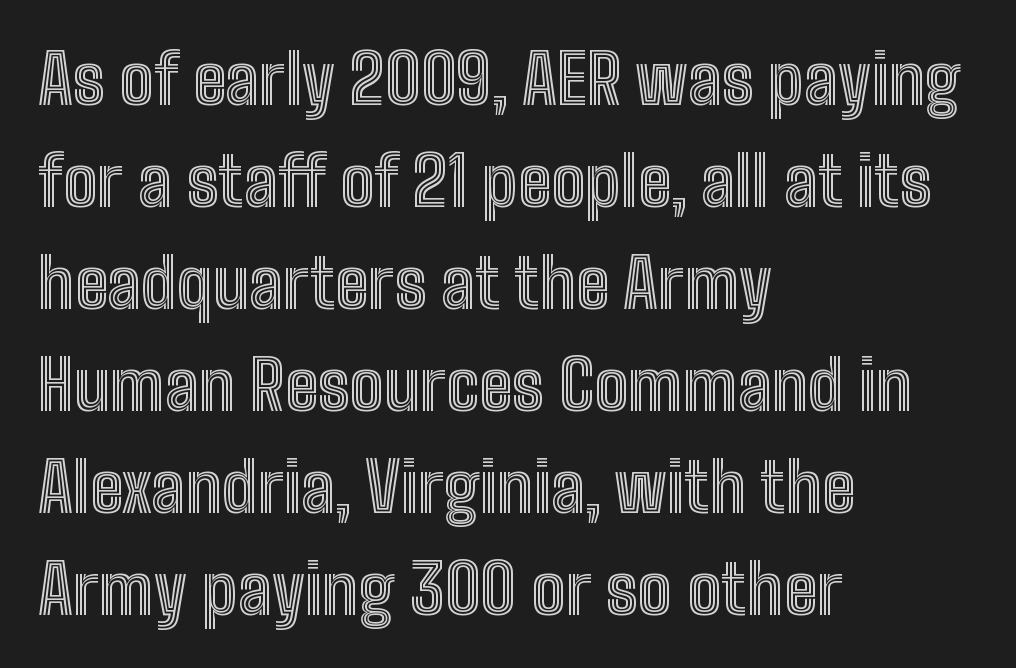
The image shows 68 px condensed type, upright; set left-aligned, normal line spacing (1.5x), normal letter spacing, not underlined; a medium x-height.
